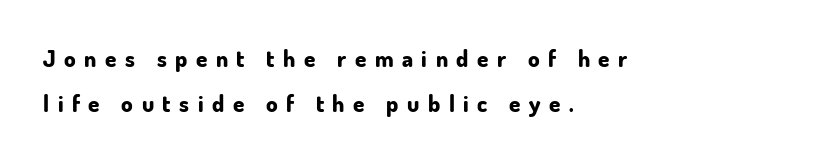
{"italic": "no", "bold": "yes", "underline": "no", "align": "left", "line_spacing": "loose", "line_spacing_ratio": 1.95, "letter_spacing": "wide", "letter_spacing_em": 0.37, "glyph_px": 23}
